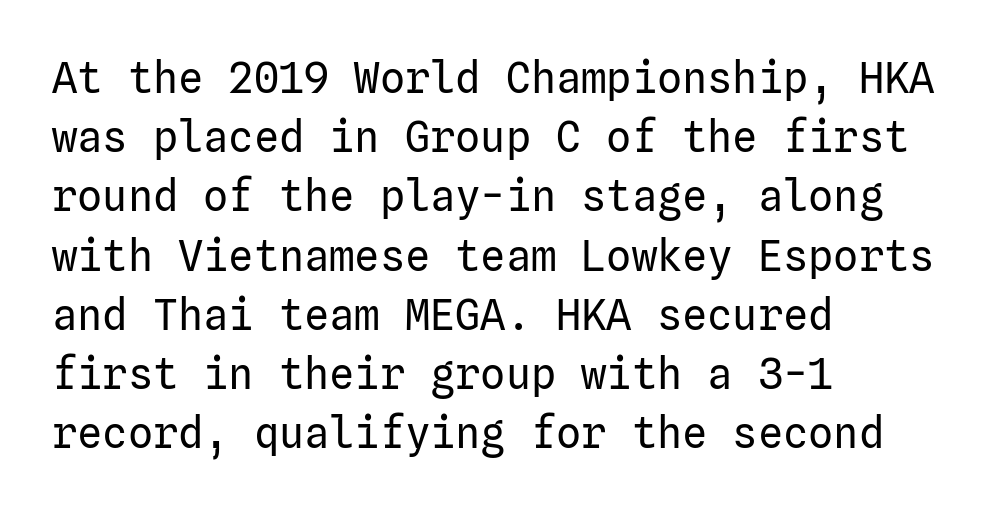
Caption: standard tracking, unaltered. Summary of vertical rhythm: regular, with standard interline spacing. Examine the stroke ends and you'll find no serifs. Only glyphs here, with clear space below each row. Is the stroke heavy? The answer is a plain regular-or-lighter.
